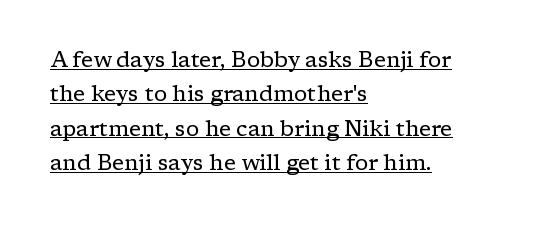
The image shows 22 px text type, upright; set left-aligned, normal line spacing (1.56x), normal letter spacing, underlined.
